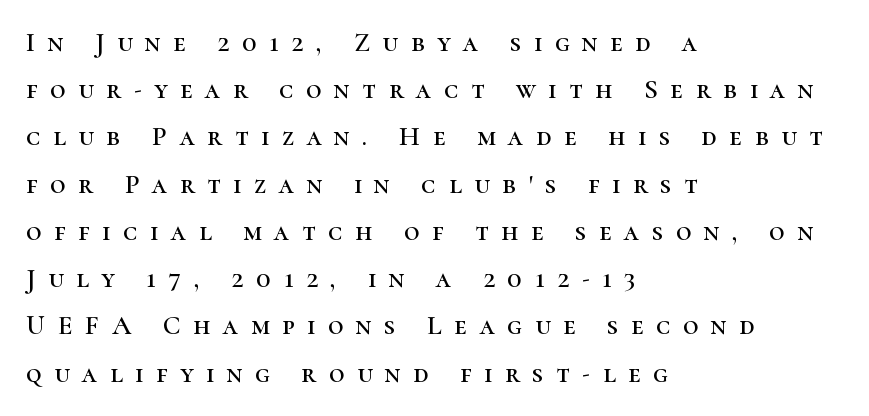
{"italic": "no", "underline": "no", "align": "left", "line_spacing_ratio": 1.75, "letter_spacing": "wide", "letter_spacing_em": 0.47, "glyph_px": 27}
